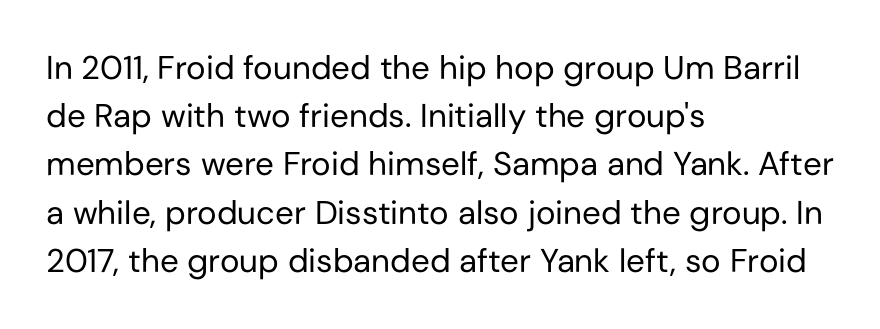
The image shows 33 px regular-weight sans-serif type, upright; set left-aligned, normal line spacing (1.46x), normal letter spacing, not underlined; low stroke contrast and a medium x-height.
